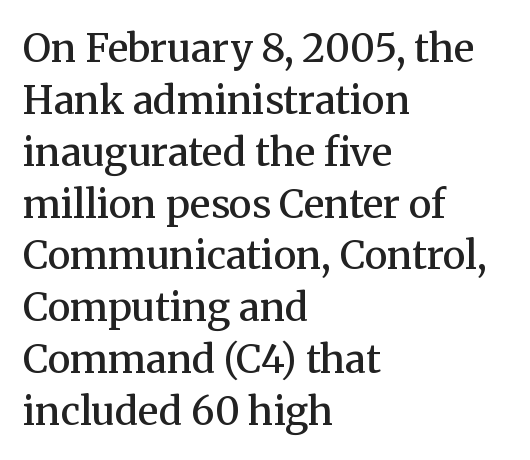
This block has exactly the height ordinary leading produces. This is serif lettering, the kind often seen in printed books. Here the designer chose a conventional face with non-uniform glyph widths. Horizontal alignment here is leftward, the default for most running prose.
